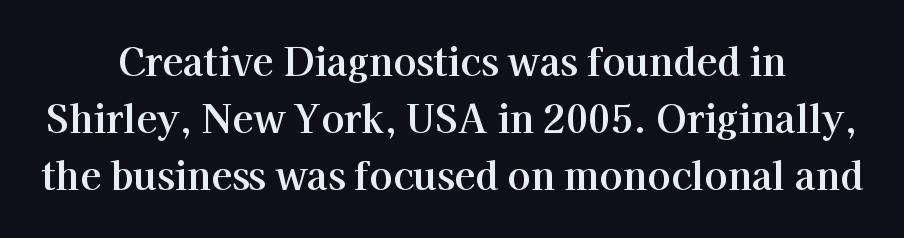
Q: Is the text italic (slanted)? A: No, it is upright.
Q: Is the typeface a serif or a sans-serif typeface? A: Serif.
Q: Is the text underlined? A: No.
Q: How is the paragraph aligned? A: Centered.
Q: Is the spacing between letters normal or unusually wide? A: Normal.
Q: Is the spacing between lines tight, normal or loose? A: Normal.
Q: Width (condensed, normal, or wide)? A: Normal.
Q: Stroke contrast? A: High.
Q: x-height? A: Medium.
Q: Monospaced? A: No.
